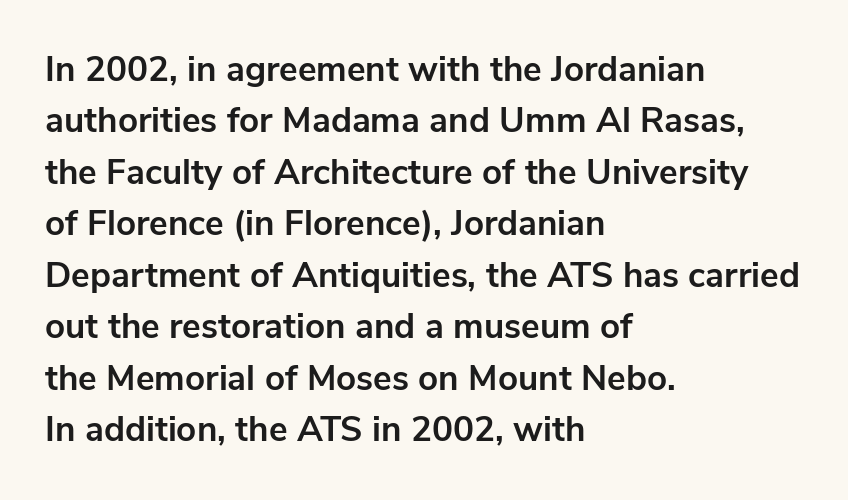
Q: Is the text bold? A: Yes.
Q: Is the text italic (slanted)? A: No, it is upright.
Q: Is the typeface a serif or a sans-serif typeface? A: Sans-serif.
Q: Is the text underlined? A: No.
Q: How is the paragraph aligned? A: Left-aligned.
Q: Is the spacing between letters normal or unusually wide? A: Normal.
Q: Is the spacing between lines tight, normal or loose? A: Normal.
Q: Width (condensed, normal, or wide)? A: Normal.
Q: Stroke contrast? A: Low.
Q: x-height? A: Medium.
Q: Monospaced? A: No.
